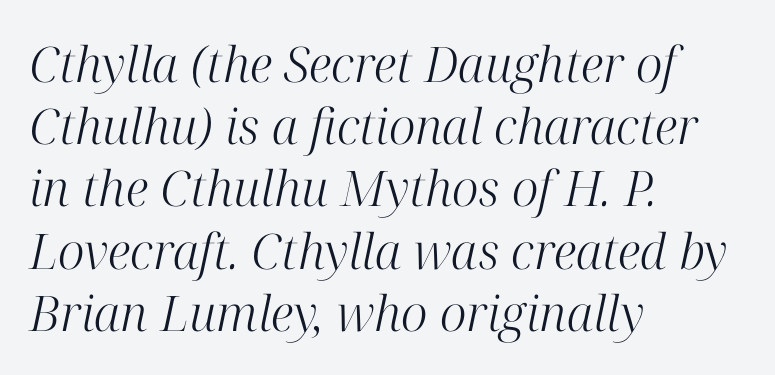
{"serif": "yes", "italic": "yes", "lean": "right", "slant_degrees": 12, "bold": "no", "weight": "light", "width": "normal", "stroke_contrast": "high", "x_height": "medium", "monospaced": "no", "underline": "no", "align": "left", "line_spacing": "normal", "line_spacing_ratio": 1.27, "letter_spacing": "normal", "letter_spacing_em": 0.0, "glyph_px": 49}
